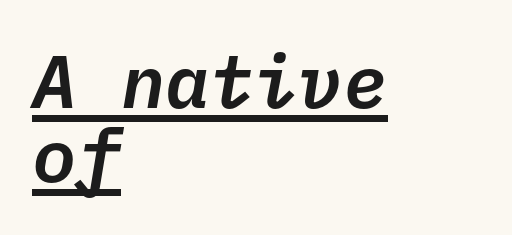
Every character here occupies the same horizontal width, giving the sample a typewriter-like rhythm. Nothing unusual about the tracking: characters are spaced as the font intends. The leading is snug, giving the passage a crowded texture. Underlining? Definitely there.
